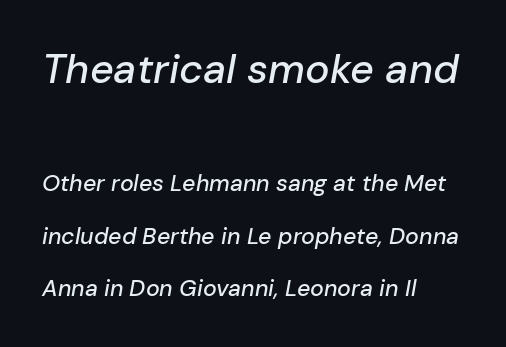
The block of text is sparse from top to bottom, with ample space between rows. Slanted lettering throughout. The compositor pushed each line to the left boundary. Whoever set this made the first block the dominant, larger element.
